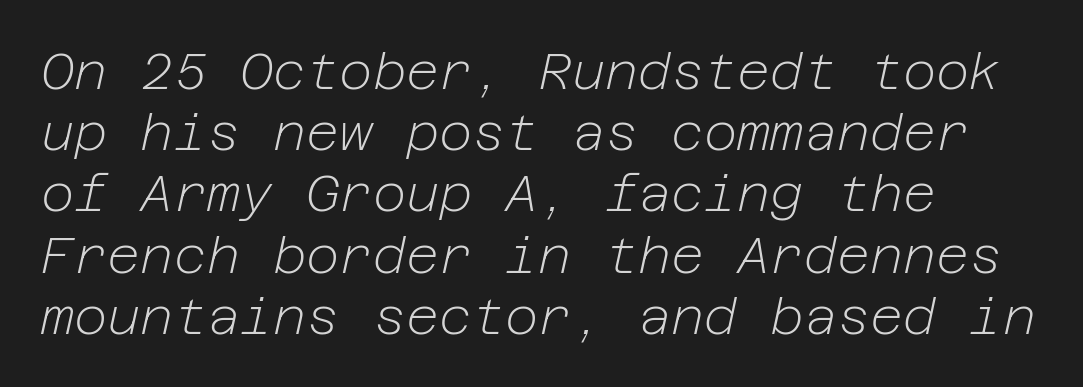
The image shows 51 px light type, italic (leaning right); set left-aligned, line spacing 1.2x, normal letter spacing, not underlined; low stroke contrast and a medium x-height.
